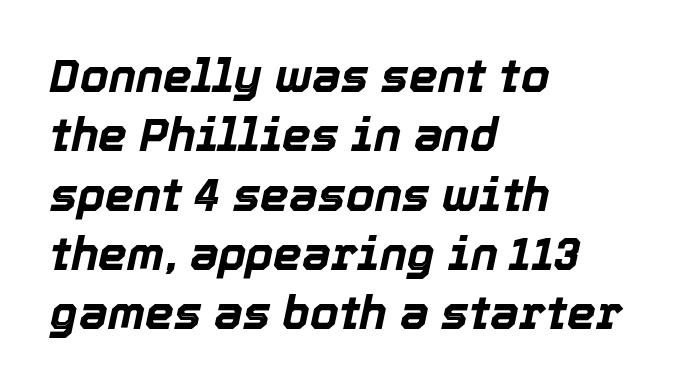
Descenders are the only things crossing below the line. Whoever set this chose a conventional vertical rhythm. Tracking here is standard; glyphs follow each other at the usual distance. The face used here is proportionally spaced, like ordinary book or web type. The sample has been set heavy, in full bold.
